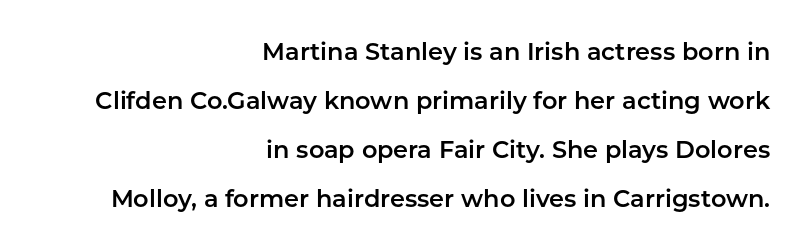
{"italic": "no", "underline": "no", "align": "right", "line_spacing": "loose", "line_spacing_ratio": 2.04, "letter_spacing": "normal", "letter_spacing_em": 0.0, "glyph_px": 24}
